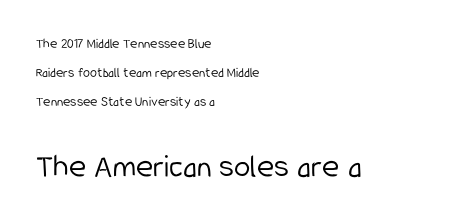
A bare baseline throughout the passage. Characters remain perfectly vertical along every line. The emphasis by scale lands on block number two, below. Observe the absence of serifs on each vertical stroke in this sample. This reads as an unemphasized weight, regular at the heaviest. The horizontal fit of the characters is conventional and even.
